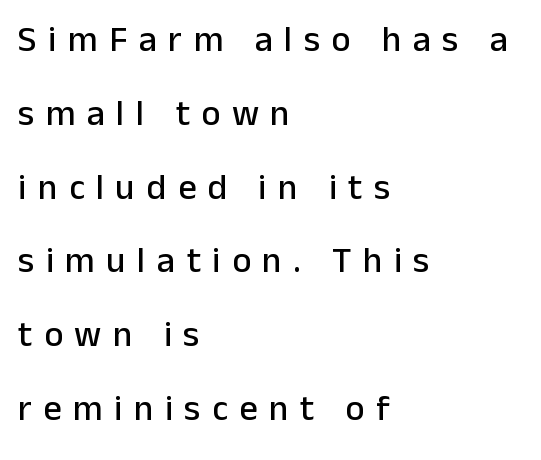
Q: Is the text italic (slanted)? A: No, it is upright.
Q: Is the typeface a serif or a sans-serif typeface? A: Sans-serif.
Q: Is the text underlined? A: No.
Q: How is the paragraph aligned? A: Left-aligned.
Q: Is the spacing between letters normal or unusually wide? A: Unusually wide.
Q: Is the spacing between lines tight, normal or loose? A: Loose.
Q: Width (condensed, normal, or wide)? A: Normal.
Q: Stroke contrast? A: Low.
Q: x-height? A: Medium.
Q: Monospaced? A: No.
